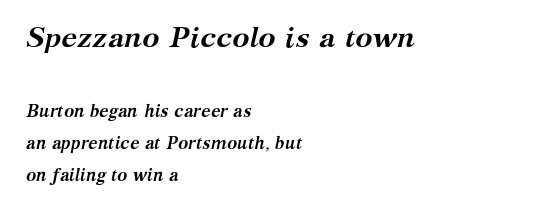
Q: Is the text bold? A: Yes.
Q: Is the text italic (slanted)? A: Yes, it leans right by about 12 degrees.
Q: Is the typeface a serif or a sans-serif typeface? A: Serif.
Q: Is the text underlined? A: No.
Q: How is the paragraph aligned? A: Left-aligned.
Q: Is the spacing between letters normal or unusually wide? A: Normal.
Q: Which block of text is set in a larger size, the first (top) or the second (bottom)? A: The first (top) one.
Q: Width (condensed, normal, or wide)? A: Normal.
Q: Stroke contrast? A: Medium.
Q: x-height? A: Medium.
Q: Monospaced? A: No.
